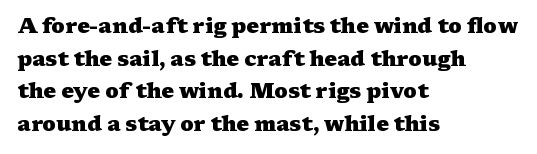
The image shows 21 px bold type, upright; set left-aligned, normal line spacing (1.55x), normal letter spacing, not underlined.
